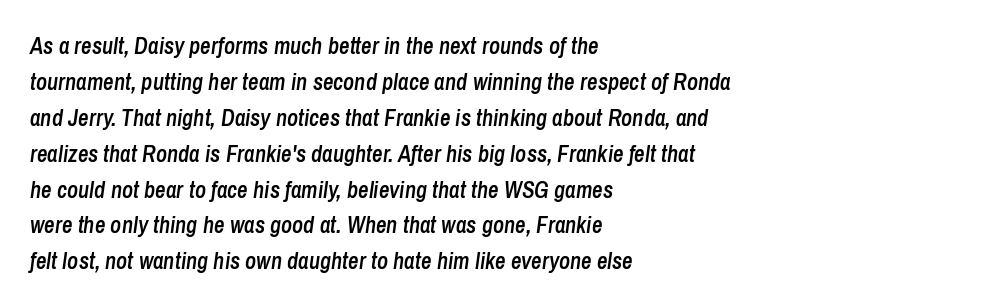
The image shows 23 px text type, italic (leaning right); set left-aligned, normal line spacing (1.56x), normal letter spacing, not underlined.
